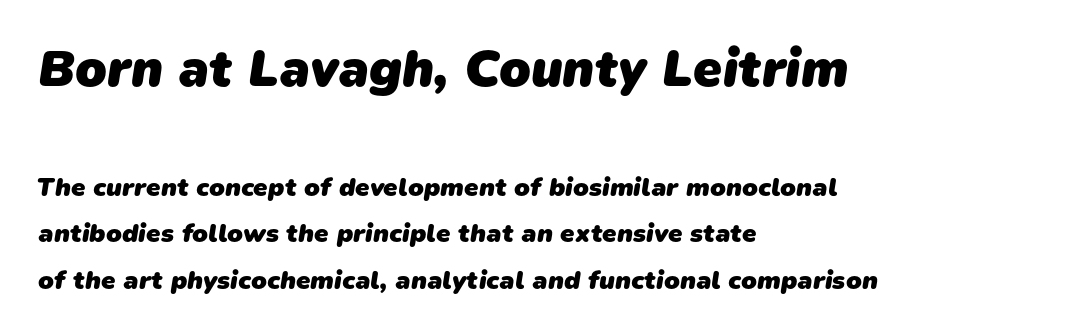
The image shows 52 px heavy sans-serif type; set left-aligned, line spacing 1.78x, normal letter spacing, not underlined; the first (top) block is 2.0x larger; low stroke contrast and a medium x-height.
